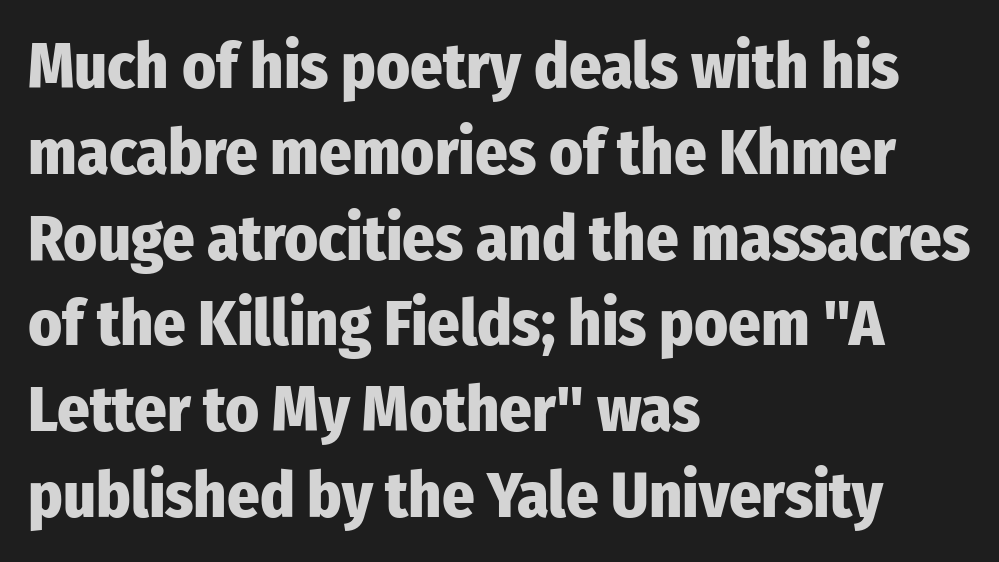
The image shows 64 px heavy, condensed sans-serif type, upright; set left-aligned, normal line spacing (1.34x), normal letter spacing, not underlined; low stroke contrast and a medium x-height.
